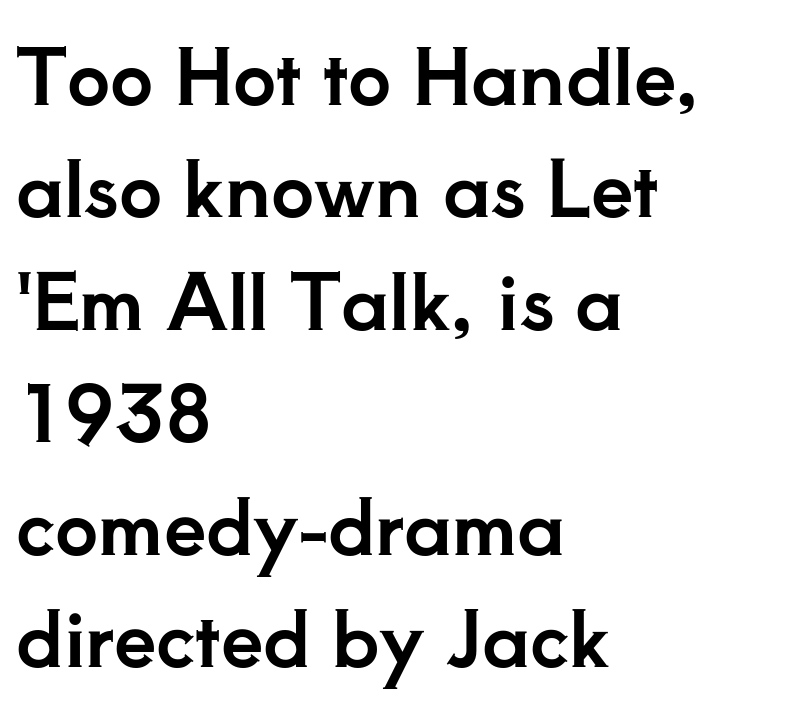
You can tell it's not italic because the verticals are truly vertical. Vertically, the passage feels balanced, rows spaced as you'd expect. No extra tracking has been applied to these lines. These lines stack with their left ends in a neat column.
